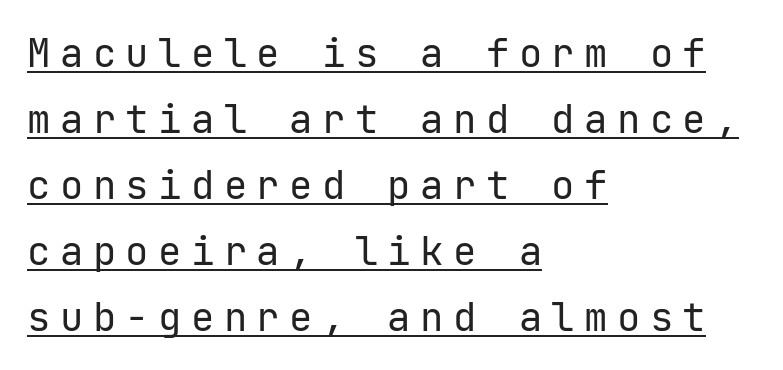
Type style note: lacks serifs. Does a line run under the words? Yes, clearly. These lines have a slow, spaced-out rhythm from letter to letter. The font sits on the lighter half of the weight spectrum, regular included. Casual observation: everything's shoved over to the left.
